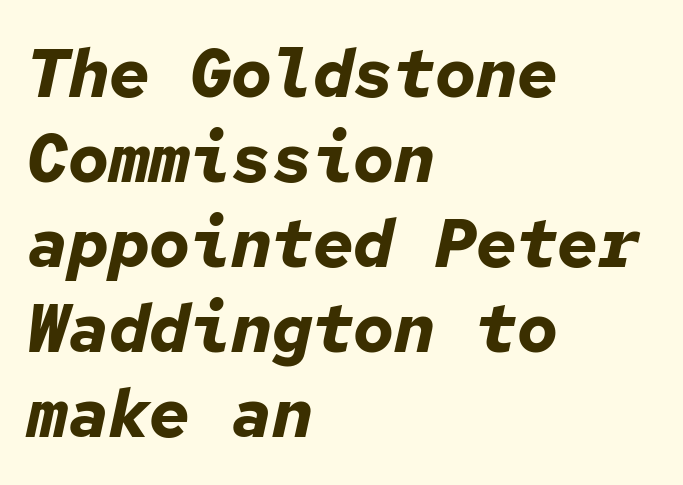
The image shows 68 px bold type, italic (leaning right), monospaced; set left-aligned, normal line spacing (1.25x), normal letter spacing, not underlined; low stroke contrast and a medium x-height.
